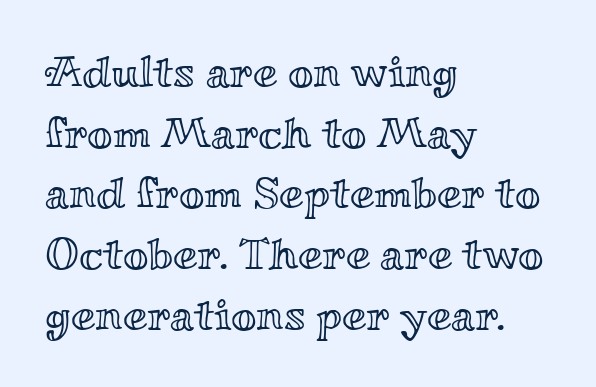
The image shows 44 px wide type, upright; set left-aligned, normal line spacing (1.38x), normal letter spacing, not underlined; a small x-height.
